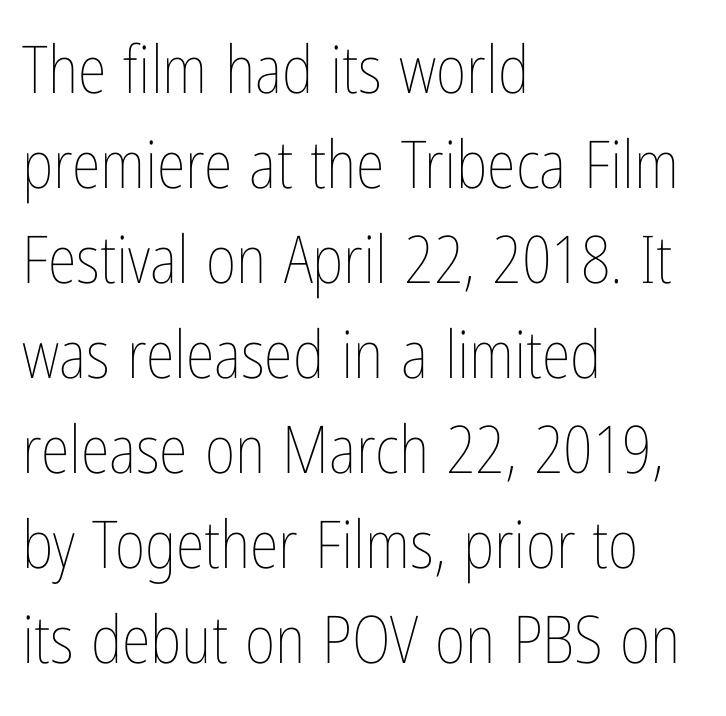
{"italic": "no", "bold": "no", "weight": "thin", "width": "condensed", "stroke_contrast": "low", "x_height": "medium", "monospaced": "no", "underline": "no", "align": "left", "line_spacing": "normal", "line_spacing_ratio": 1.44, "letter_spacing": "normal", "letter_spacing_em": 0.0, "glyph_px": 66}
